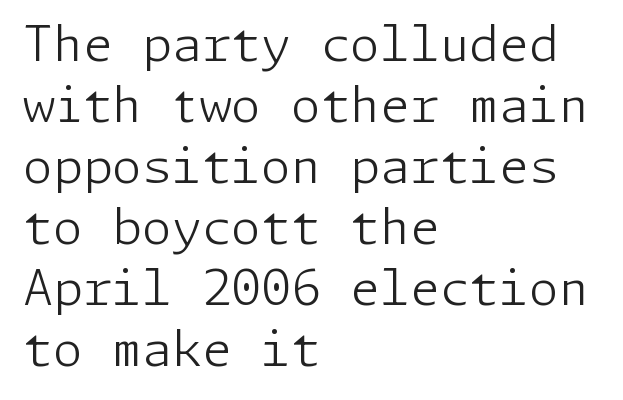
The image shows 48 px light sans-serif type, upright; set left-aligned, normal line spacing (1.27x), normal letter spacing, not underlined; low stroke contrast and a medium x-height.
